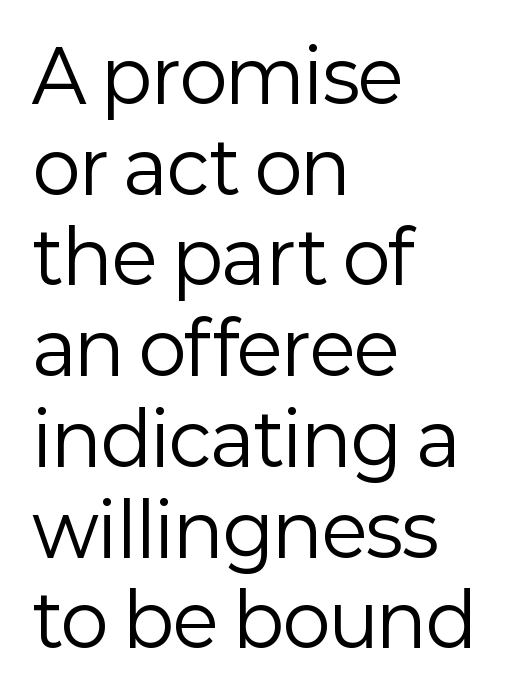
Q: Is the text bold? A: No.
Q: Is the text italic (slanted)? A: No, it is upright.
Q: Is the typeface a serif or a sans-serif typeface? A: Sans-serif.
Q: Is the text underlined? A: No.
Q: How is the paragraph aligned? A: Left-aligned.
Q: Is the spacing between letters normal or unusually wide? A: Normal.
Q: Is the spacing between lines tight, normal or loose? A: Normal.
Q: Width (condensed, normal, or wide)? A: Normal.
Q: Stroke contrast? A: Low.
Q: x-height? A: Medium.
Q: Monospaced? A: No.
